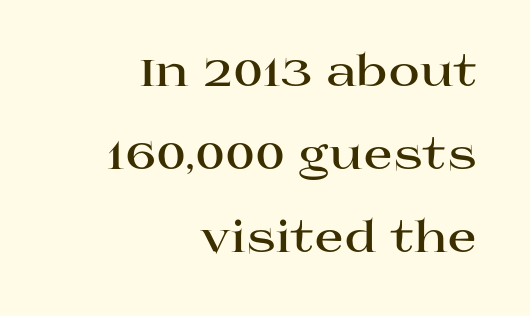
A dark, heavy texture on the line: the type is bold. How would I describe the line gaps? Wide and relaxed. This sample uses an upright cut, with every glyph sitting square on the baseline. Alignment: flush right. The area under the type is left untouched. The face used here is proportionally spaced, like ordinary book or web type.
